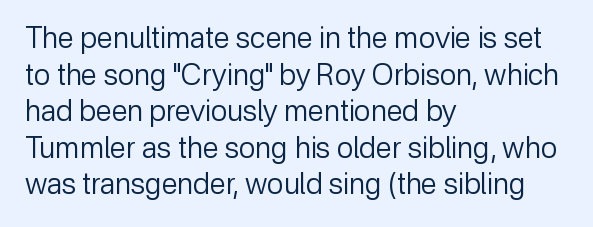
{"serif": "no", "italic": "no", "bold": "no", "weight": "regular", "width": "normal", "stroke_contrast": "low", "x_height": "medium", "monospaced": "no", "underline": "no", "align": "left", "line_spacing": "normal", "line_spacing_ratio": 1.26, "letter_spacing": "normal", "letter_spacing_em": 0.0, "glyph_px": 29}
